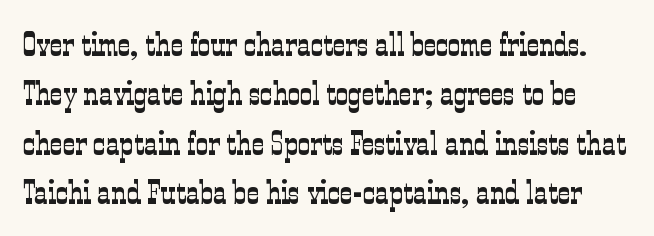
Clear beneath every line of the passage. This reads as an unemphasized weight, regular at the heaviest. The leading is moderate, giving the passage an even texture. This is the regular roman posture of the typeface. A typesetter would call this proportional, since set widths differ per character.
